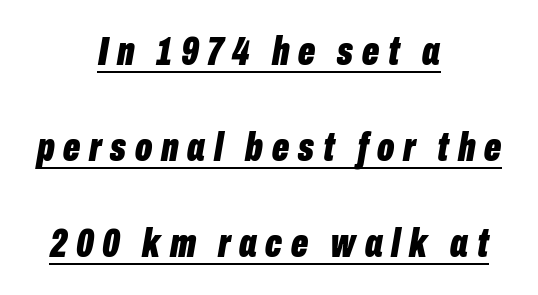
Q: Is the text bold? A: Yes.
Q: Is the text italic (slanted)? A: Yes, it leans right by about 10 degrees.
Q: Is the text underlined? A: Yes.
Q: How is the paragraph aligned? A: Centered.
Q: Is the spacing between letters normal or unusually wide? A: Unusually wide.
Q: Is the spacing between lines tight, normal or loose? A: Loose.
Q: Width (condensed, normal, or wide)? A: Condensed.
Q: Stroke contrast? A: Low.
Q: x-height? A: Medium.
Q: Monospaced? A: No.
